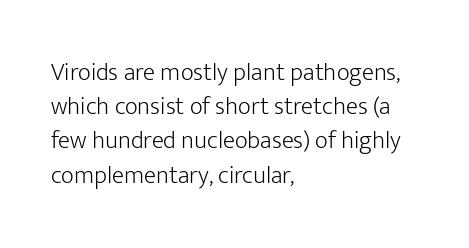
The image shows 25 px text type, upright; set left-aligned, normal line spacing (1.37x), normal letter spacing, not underlined.
